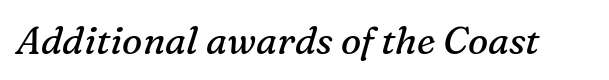
The image shows 38 px regular-weight serif type, italic (leaning right); set normal letter spacing, not underlined; medium stroke contrast and a medium x-height.
